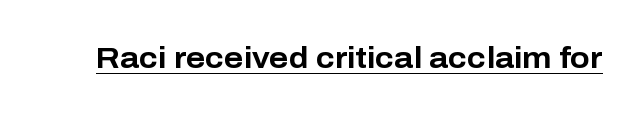
{"serif": "no", "italic": "no", "bold": "yes", "weight": "bold", "width": "normal", "stroke_contrast": "low", "x_height": "medium", "monospaced": "no", "underline": "yes", "letter_spacing": "normal", "letter_spacing_em": 0.0, "glyph_px": 29}
